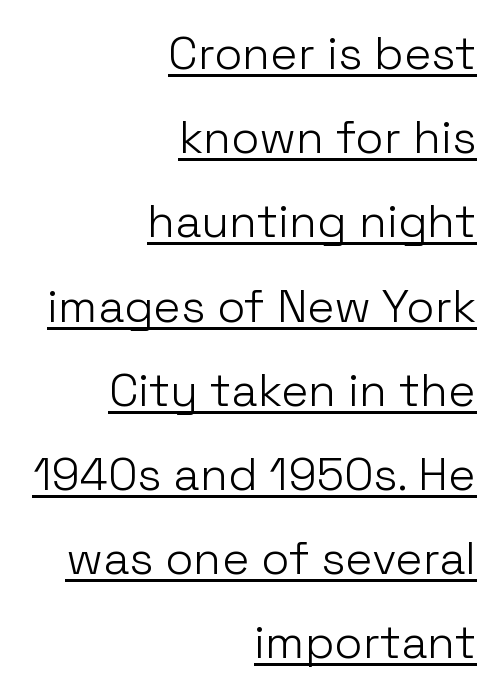
Characters remain perfectly vertical along every line. Short and long lines alike share a common ending point at right. The face used here appears with an underline applied. Stroke mass is kept to a normal reading level or below. Nope, no serifs anywhere on these letters. The letters sit at their default tracking, neither squeezed nor spread.
